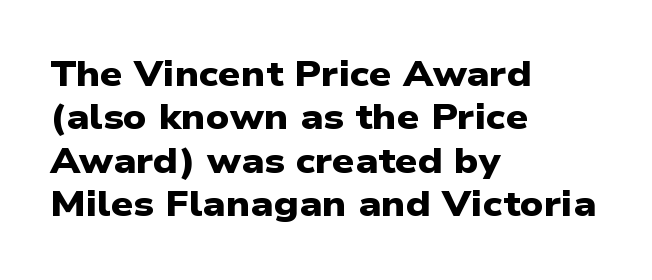
Q: Is the text bold? A: Yes.
Q: Is the typeface a serif or a sans-serif typeface? A: Sans-serif.
Q: Is the text underlined? A: No.
Q: How is the paragraph aligned? A: Left-aligned.
Q: Is the spacing between letters normal or unusually wide? A: Normal.
Q: Width (condensed, normal, or wide)? A: Wide.
Q: Stroke contrast? A: Low.
Q: x-height? A: Medium.
Q: Monospaced? A: No.
